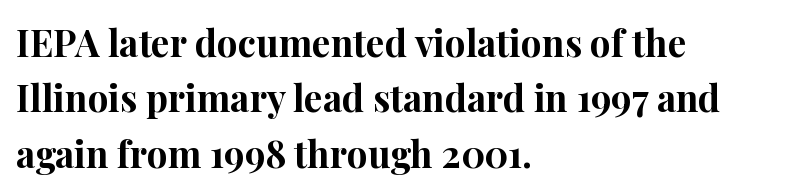
{"serif": "yes", "italic": "no", "bold": "yes", "weight": "bold", "width": "normal", "stroke_contrast": "high", "x_height": "medium", "monospaced": "no", "underline": "no", "align": "left", "line_spacing": "normal", "line_spacing_ratio": 1.5, "letter_spacing": "normal", "letter_spacing_em": 0.0, "glyph_px": 37}
